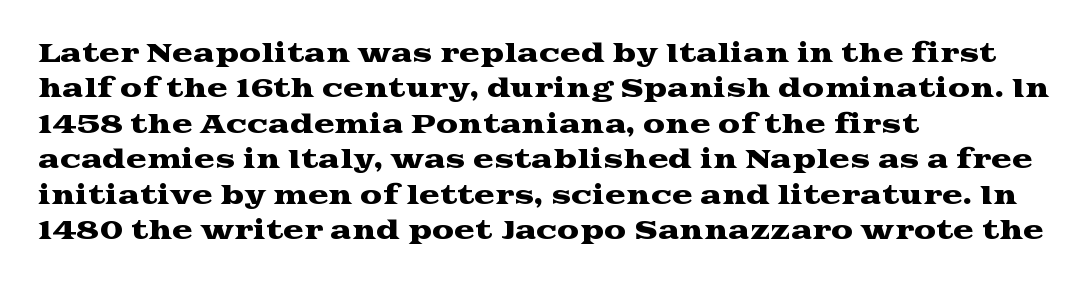
Q: Is the text italic (slanted)? A: No, it is upright.
Q: Is the text underlined? A: No.
Q: How is the paragraph aligned? A: Left-aligned.
Q: Is the spacing between letters normal or unusually wide? A: Normal.
Q: Is the spacing between lines tight, normal or loose? A: Normal.
